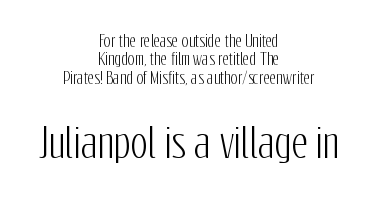
Q: Is the text italic (slanted)? A: No, it is upright.
Q: Is the typeface a serif or a sans-serif typeface? A: Sans-serif.
Q: Is the text underlined? A: No.
Q: How is the paragraph aligned? A: Centered.
Q: Is the spacing between letters normal or unusually wide? A: Normal.
Q: Is the spacing between lines tight, normal or loose? A: Tight.
Q: Which block of text is set in a larger size, the first (top) or the second (bottom)? A: The second (bottom) one.
Q: Width (condensed, normal, or wide)? A: Condensed.
Q: Stroke contrast? A: Low.
Q: x-height? A: Medium.
Q: Monospaced? A: No.
